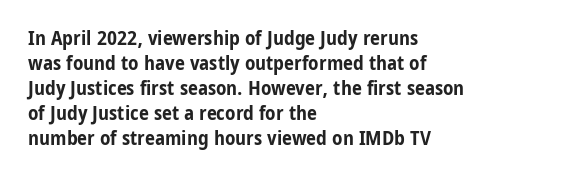
The baseline area is clear. Ordinary non-slanted type is in use. Look at the tracking — it's just the regular setting, nothing added. These lines carry a lot of weight — the face is fully bold.
